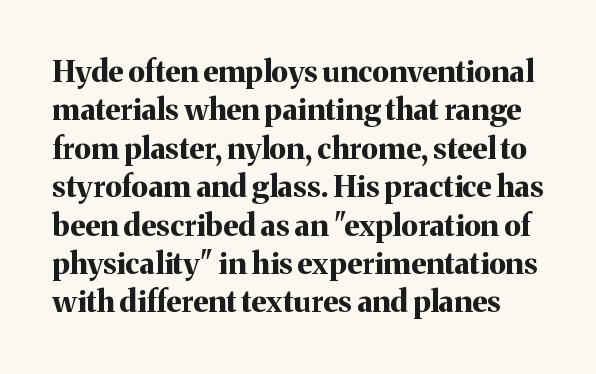
Q: Is the text bold? A: Yes.
Q: Is the text italic (slanted)? A: No, it is upright.
Q: Is the typeface a serif or a sans-serif typeface? A: Serif.
Q: Is the text underlined? A: No.
Q: Is the spacing between letters normal or unusually wide? A: Normal.
Q: Is the spacing between lines tight, normal or loose? A: Normal.
Q: Width (condensed, normal, or wide)? A: Normal.
Q: Stroke contrast? A: Medium.
Q: x-height? A: Medium.
Q: Monospaced? A: No.
